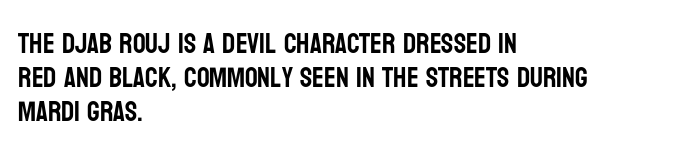
{"serif": "no", "italic": "no", "width": "condensed", "stroke_contrast": "low", "x_height": "large", "monospaced": "no", "underline": "no", "align": "left", "line_spacing_ratio": 1.22, "letter_spacing": "normal", "letter_spacing_em": 0.0, "glyph_px": 28}
